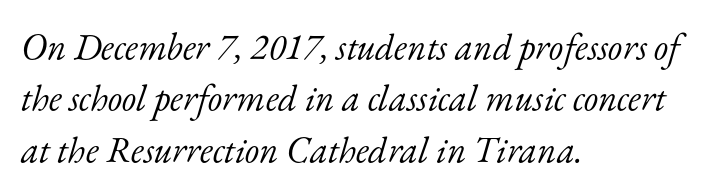
The image shows 37 px light serif type, italic (leaning right); set left-aligned, normal line spacing (1.39x), normal letter spacing, not underlined; low stroke contrast and a small x-height.
